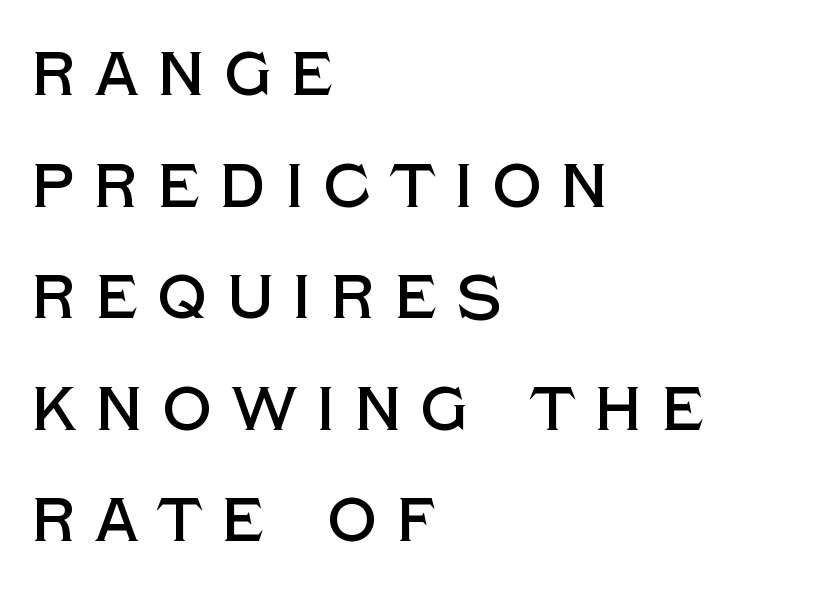
The image shows 62 px sans-serif type, upright; set left-aligned, line spacing 1.8x, unusually wide letter spacing (+0.3 em), not underlined; a large x-height.
